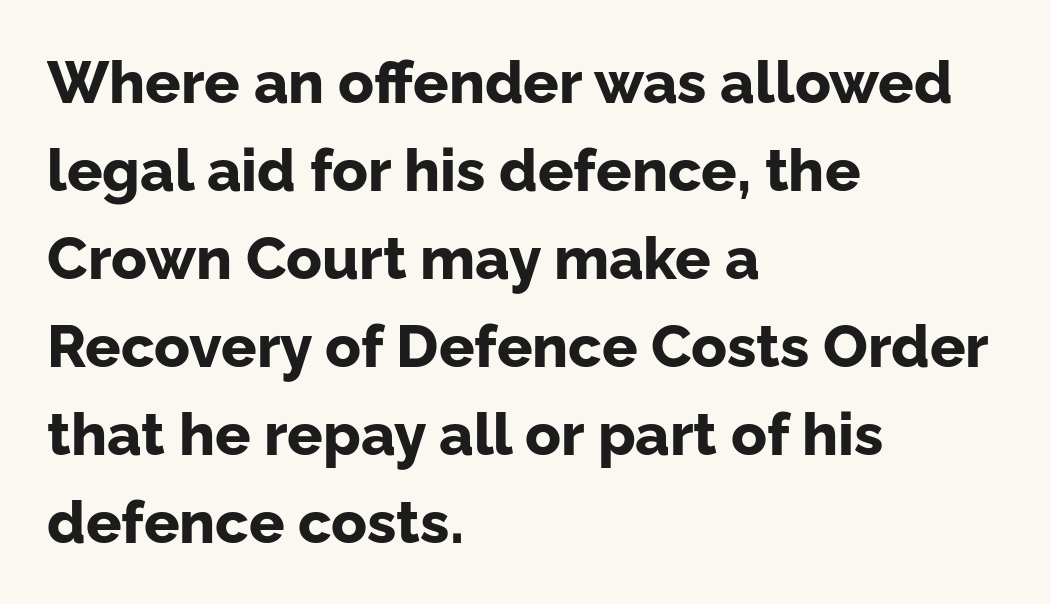
Q: Is the text bold? A: Yes.
Q: Is the text italic (slanted)? A: No, it is upright.
Q: Is the typeface a serif or a sans-serif typeface? A: Sans-serif.
Q: Is the text underlined? A: No.
Q: How is the paragraph aligned? A: Left-aligned.
Q: Is the spacing between letters normal or unusually wide? A: Normal.
Q: Is the spacing between lines tight, normal or loose? A: Normal.
Q: Width (condensed, normal, or wide)? A: Normal.
Q: Stroke contrast? A: Low.
Q: x-height? A: Medium.
Q: Monospaced? A: No.
